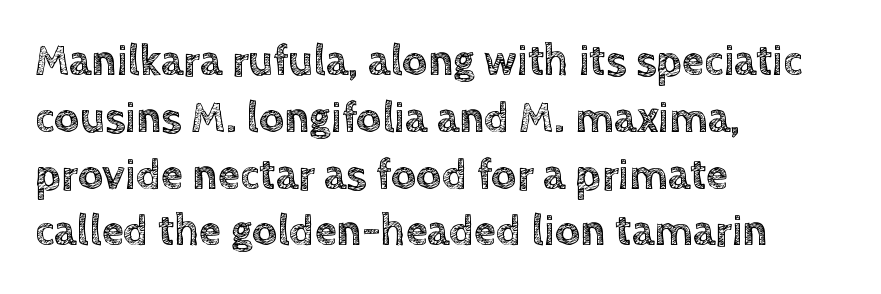
Evenly set lines give the paragraph a standard silhouette. Posture: vertical. Spacing verdict: proportional, widths tailored to each character. One-word summary of the alignment: left. Quick note: underline off. The letterforms sit shoulder to shoulder at normal distance.
